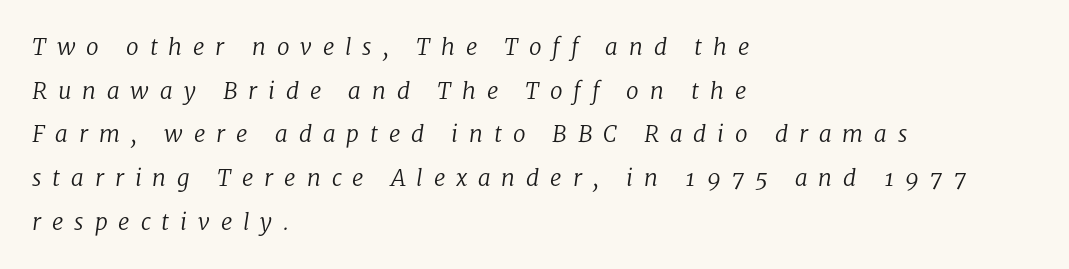
{"italic": "yes", "lean": "right", "slant_degrees": 8, "bold": "no", "underline": "no", "align": "left", "line_spacing": "loose", "line_spacing_ratio": 1.9, "letter_spacing": "wide", "letter_spacing_em": 0.47, "glyph_px": 23}
